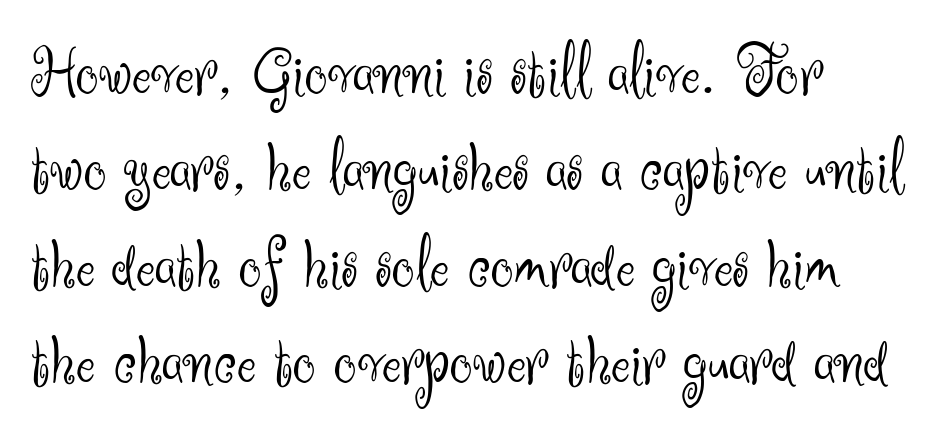
The image shows 72 px light sans-serif type, upright; set left-aligned, normal line spacing (1.34x), normal letter spacing, not underlined; medium stroke contrast and a small x-height.
